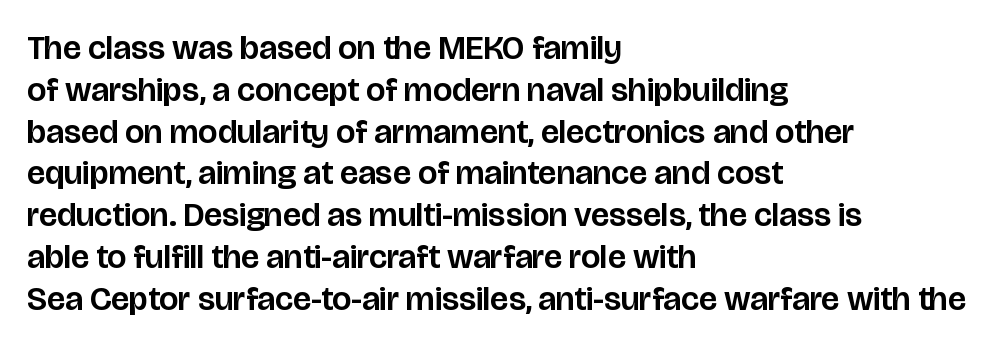
Unlike a traditional serif, this face leaves its strokes unadorned. This sample has the flowing, uneven cadence of proportional lettering. The specimen omits any rule beneath the text block's lines. Alignment: flush left. Short note: letters normally spaced.
